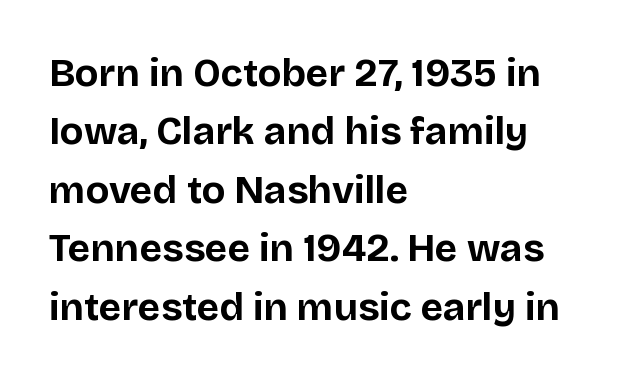
{"serif": "no", "italic": "no", "bold": "yes", "weight": "bold", "width": "normal", "stroke_contrast": "low", "x_height": "large", "monospaced": "no", "underline": "no", "align": "left", "line_spacing": "normal", "line_spacing_ratio": 1.5, "letter_spacing": "normal", "letter_spacing_em": 0.0, "glyph_px": 39}
